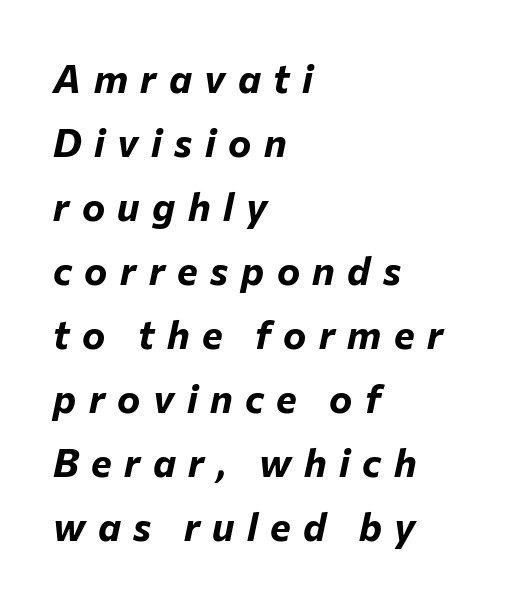
{"italic": "yes", "lean": "right", "slant_degrees": 12, "bold": "yes", "weight": "bold", "width": "normal", "stroke_contrast": "low", "x_height": "medium", "monospaced": "no", "underline": "no", "align": "left", "line_spacing": "normal", "line_spacing_ratio": 1.64, "letter_spacing": "wide", "letter_spacing_em": 0.32, "glyph_px": 39}
